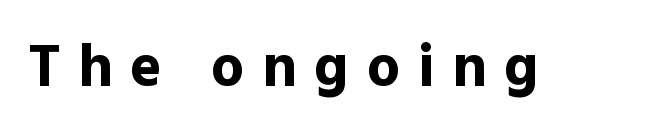
{"serif": "no", "italic": "no", "bold": "yes", "weight": "bold", "width": "normal", "x_height": "medium", "monospaced": "no", "underline": "no", "letter_spacing": "wide", "letter_spacing_em": 0.3, "glyph_px": 59}
